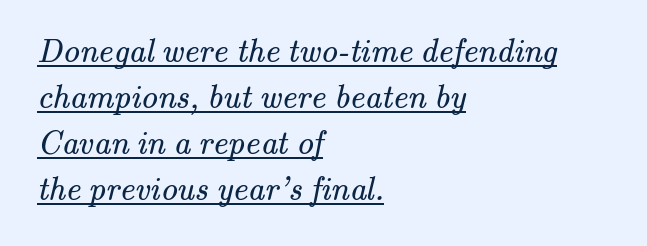
Q: Is the text bold? A: No.
Q: Is the typeface a serif or a sans-serif typeface? A: Serif.
Q: Is the text underlined? A: Yes.
Q: How is the paragraph aligned? A: Left-aligned.
Q: Is the spacing between letters normal or unusually wide? A: Normal.
Q: Is the spacing between lines tight, normal or loose? A: Normal.
Q: Width (condensed, normal, or wide)? A: Normal.
Q: Stroke contrast? A: Medium.
Q: x-height? A: Small.
Q: Monospaced? A: No.
